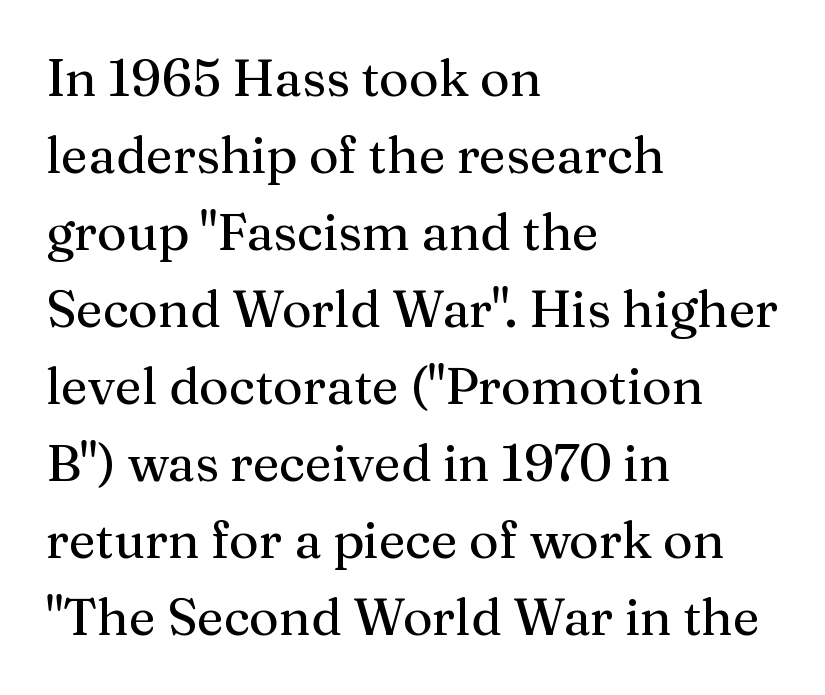
Tracking value appears to be zero — textbook default spacing. Note the varied advance widths — an 'i' is clearly narrower than an 'm'. This is roman type, the default non-slanted kind. Leading matches the norm, producing a regular column.
